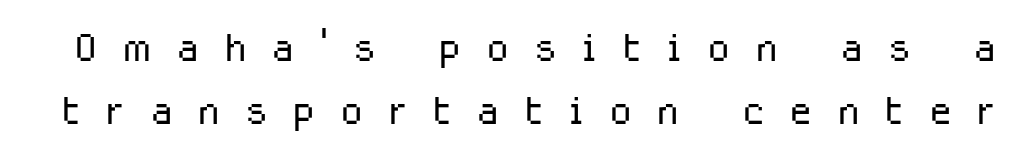
Q: Is the text bold? A: No.
Q: Is the text italic (slanted)? A: No, it is upright.
Q: Is the typeface a serif or a sans-serif typeface? A: Sans-serif.
Q: Is the text underlined? A: No.
Q: Is the spacing between letters normal or unusually wide? A: Unusually wide.
Q: Width (condensed, normal, or wide)? A: Normal.
Q: Stroke contrast? A: Low.
Q: x-height? A: Medium.
Q: Monospaced? A: No.
